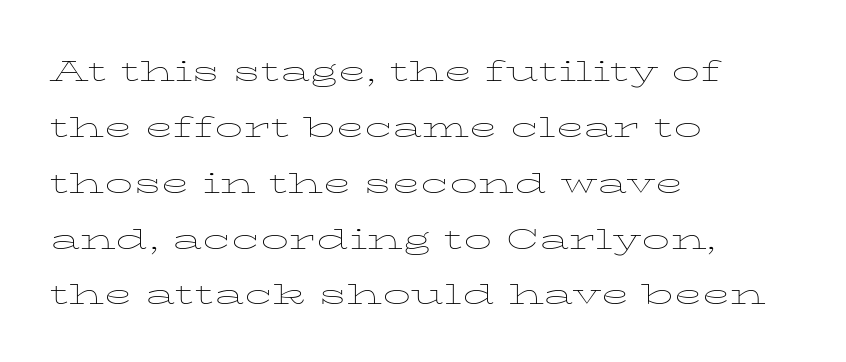
Q: Is the text bold? A: No.
Q: Is the text italic (slanted)? A: No, it is upright.
Q: Is the text underlined? A: No.
Q: How is the paragraph aligned? A: Left-aligned.
Q: Is the spacing between letters normal or unusually wide? A: Normal.
Q: Is the spacing between lines tight, normal or loose? A: Normal.
Q: Width (condensed, normal, or wide)? A: Wide.
Q: Stroke contrast? A: Low.
Q: x-height? A: Medium.
Q: Monospaced? A: No.
